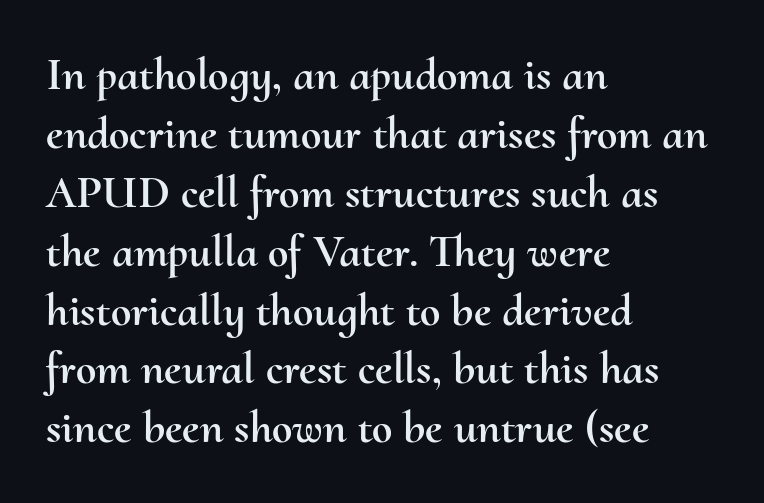
The gaps between neighbouring characters are ordinary and unremarkable. Horizontally, the lines are justified to the leading edge only. You could not count columns in this text — the font is proportionally spaced. The baseline area is clear. This sample keeps an unexceptional amount of space between lines. Quick note: not italic, upright.
